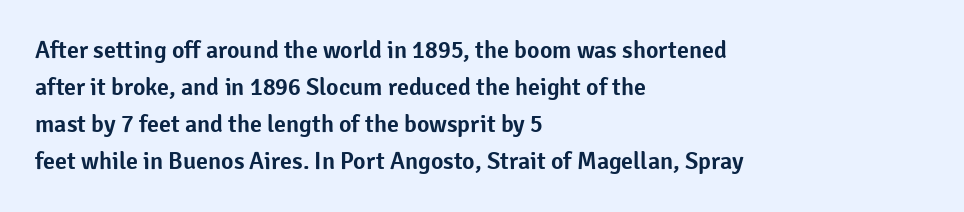
The image shows 24 px text type, upright; set left-aligned, normal line spacing (1.54x), normal letter spacing, not underlined.
